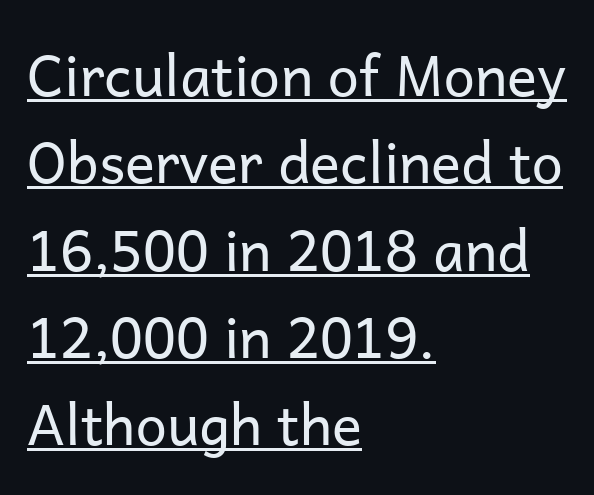
Is there any slant? The stems are plumb. Check where the strokes stop: nothing finishes them off — pure sans. Nothing heavy about these letters — not bold at all. This is underlined copy, the kind a proofreader might mark for attention. Quick note: interline space is typical.
